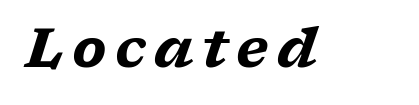
The image shows 54 px heavy, wide serif type, italic (leaning right); set not underlined; low stroke contrast and a medium x-height.
